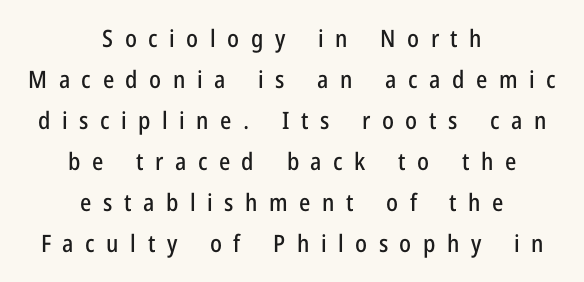
{"italic": "no", "underline": "no", "align": "center", "line_spacing_ratio": 1.71, "letter_spacing": "wide", "letter_spacing_em": 0.48, "glyph_px": 24}
